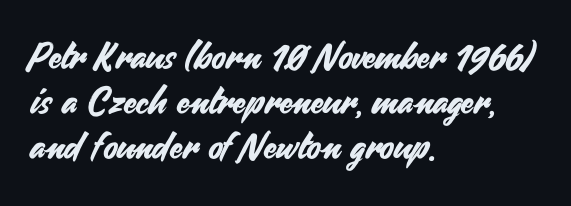
{"serif": "no", "width": "normal", "stroke_contrast": "medium", "x_height": "small", "monospaced": "no", "underline": "no", "align": "left", "line_spacing_ratio": 1.21, "letter_spacing": "normal", "letter_spacing_em": 0.0, "glyph_px": 37}
